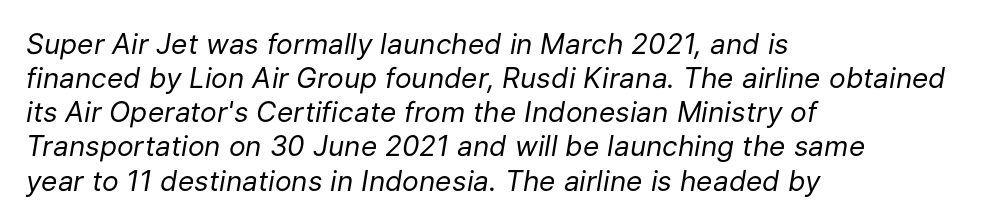
The image shows 28 px regular-weight type, italic (leaning right); set left-aligned, line spacing 1.22x, normal letter spacing, not underlined; low stroke contrast and a medium x-height.
